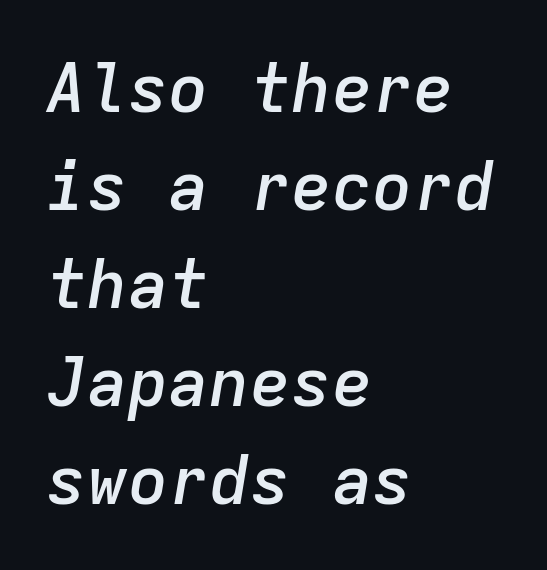
The text block is weighted toward the left margin, trailing off unevenly rightward. The passage shown is typed in a monospace face where columns stay perfectly aligned. How are the letters spaced? Ordinarily, with no added tracking. Notice how descenders clear the ascenders below comfortably — that's standard leading. Weight check: semibold — heavier than regular, not quite bold. Rule under the text: the space is simply empty.
